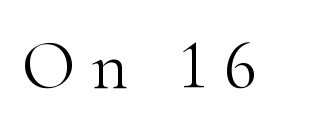
Q: Is the text bold? A: No.
Q: Is the text italic (slanted)? A: No, it is upright.
Q: Is the typeface a serif or a sans-serif typeface? A: Serif.
Q: Is the text underlined? A: No.
Q: Is the spacing between letters normal or unusually wide? A: Unusually wide.
Q: Width (condensed, normal, or wide)? A: Normal.
Q: Stroke contrast? A: High.
Q: x-height? A: Small.
Q: Monospaced? A: No.
